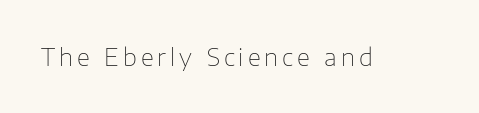
Q: Is the text bold? A: No.
Q: Is the text italic (slanted)? A: No, it is upright.
Q: Is the text underlined? A: No.
